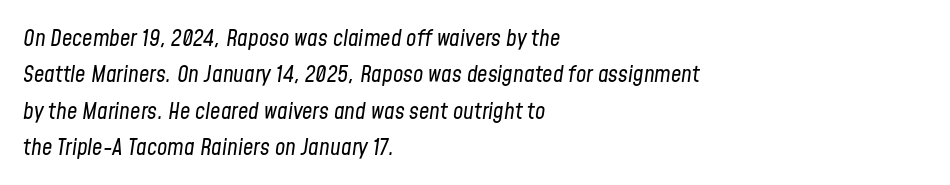
Spacing between characters is what you'd get straight out of the box. Leading matches the norm, producing a regular column. The glyphs look as if they've been sheared to an angle. The baseline area is clear.
